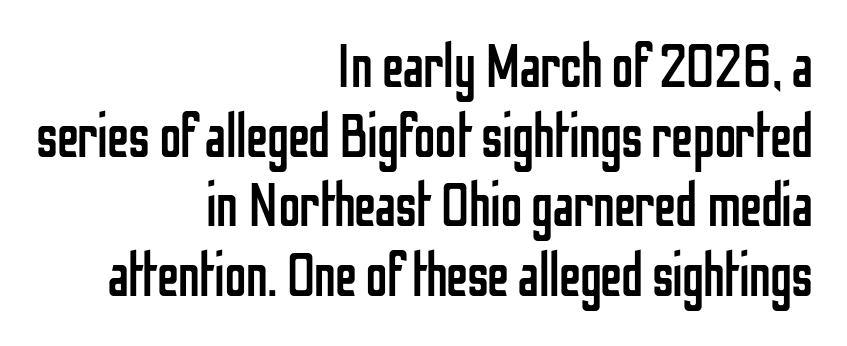
Q: Is the text bold? A: No.
Q: Is the text italic (slanted)? A: No, it is upright.
Q: Is the typeface a serif or a sans-serif typeface? A: Sans-serif.
Q: Is the text underlined? A: No.
Q: How is the paragraph aligned? A: Right-aligned.
Q: Is the spacing between letters normal or unusually wide? A: Normal.
Q: Is the spacing between lines tight, normal or loose? A: Tight.
Q: Width (condensed, normal, or wide)? A: Condensed.
Q: Stroke contrast? A: Low.
Q: x-height? A: Medium.
Q: Monospaced? A: No.
